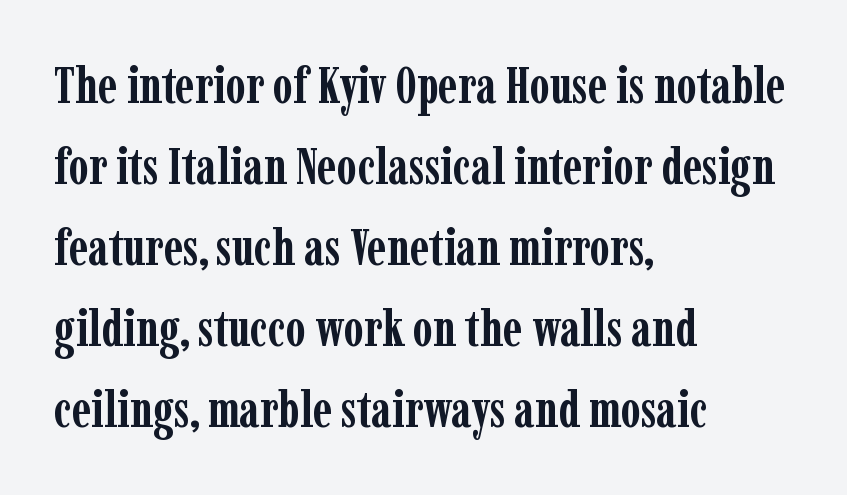
Every letter is thick-stroked: bold, no question. Here the designer chose a conventional face with non-uniform glyph widths. Classification — serif. The setting favours the left margin, as ordinary paragraphs usually do. Beneath every word, the page is bare.
